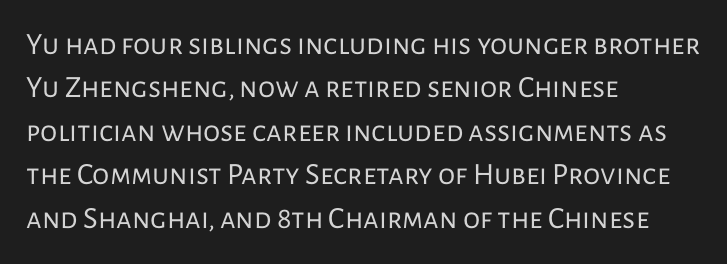
Q: Is the text bold? A: No.
Q: Is the text italic (slanted)? A: No, it is upright.
Q: Is the typeface a serif or a sans-serif typeface? A: Sans-serif.
Q: Is the text underlined? A: No.
Q: How is the paragraph aligned? A: Left-aligned.
Q: Is the spacing between letters normal or unusually wide? A: Normal.
Q: Is the spacing between lines tight, normal or loose? A: Normal.
Q: Width (condensed, normal, or wide)? A: Normal.
Q: Stroke contrast? A: Low.
Q: x-height? A: Medium.
Q: Monospaced? A: No.
